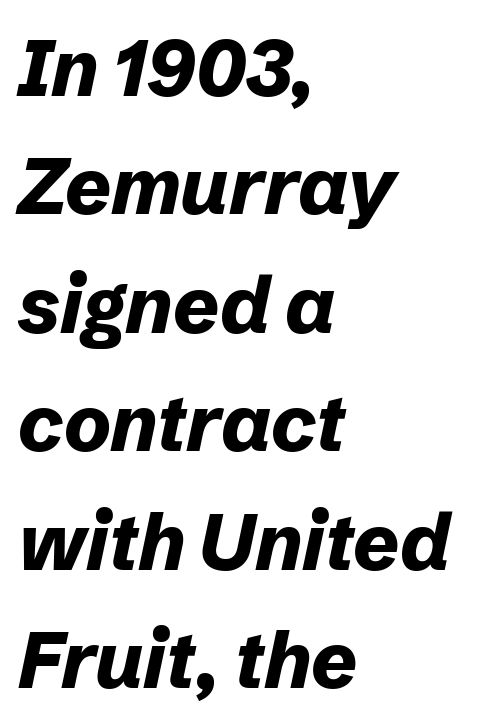
Q: Is the text bold? A: Yes.
Q: Is the text italic (slanted)? A: Yes, it leans right by about 12 degrees.
Q: Is the text underlined? A: No.
Q: How is the paragraph aligned? A: Left-aligned.
Q: Is the spacing between letters normal or unusually wide? A: Normal.
Q: Is the spacing between lines tight, normal or loose? A: Normal.
Q: Width (condensed, normal, or wide)? A: Normal.
Q: Stroke contrast? A: Low.
Q: x-height? A: Medium.
Q: Monospaced? A: No.
